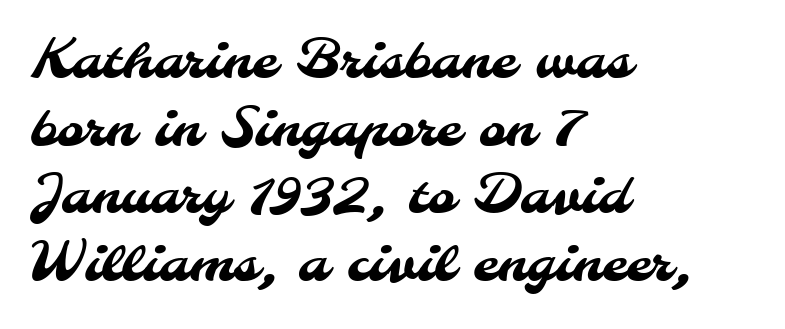
The paragraph has a hard left edge and a soft right edge. Caption: standard tracking, unaltered. Note the varied advance widths — an 'i' is clearly narrower than an 'm'. Compared with typical paragraphs, the rows here are spaced about the same.
